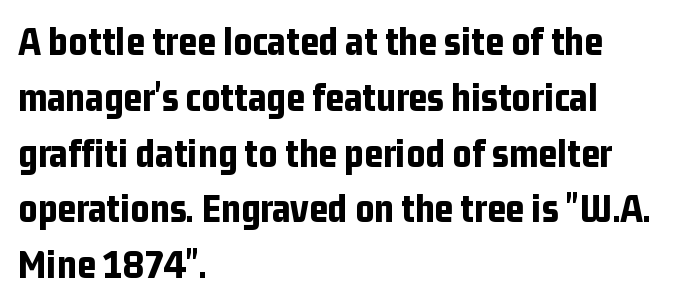
Q: Is the text bold? A: Yes.
Q: Is the text italic (slanted)? A: No, it is upright.
Q: Is the typeface a serif or a sans-serif typeface? A: Sans-serif.
Q: Is the text underlined? A: No.
Q: How is the paragraph aligned? A: Left-aligned.
Q: Is the spacing between letters normal or unusually wide? A: Normal.
Q: Is the spacing between lines tight, normal or loose? A: Normal.
Q: Width (condensed, normal, or wide)? A: Condensed.
Q: Stroke contrast? A: Low.
Q: x-height? A: Medium.
Q: Monospaced? A: No.
